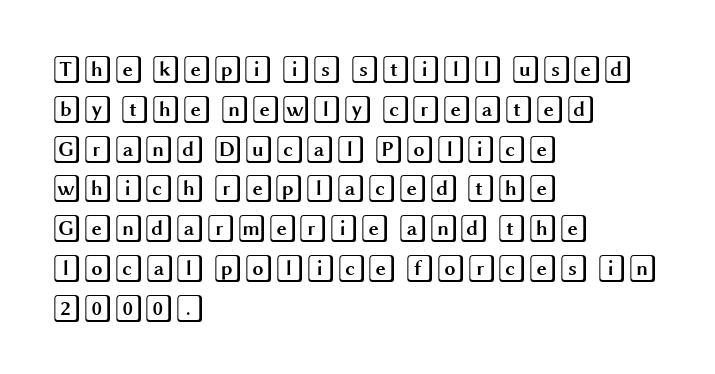
The image shows 28 px wide type, upright; set left-aligned, normal line spacing (1.42x), normal letter spacing, not underlined; a large x-height.
